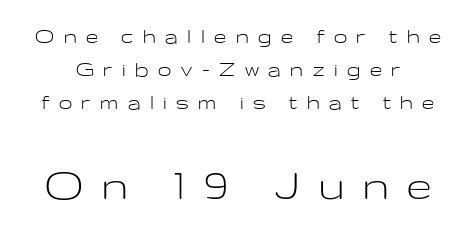
Nothing heavy about these letters — not bold at all. The passage shown has open, widely tracked lettering throughout. A typesetter would label this face a sans. Looks like regular typesetting: each glyph gets only the width it needs. These lines were composed using upright roman letters.
